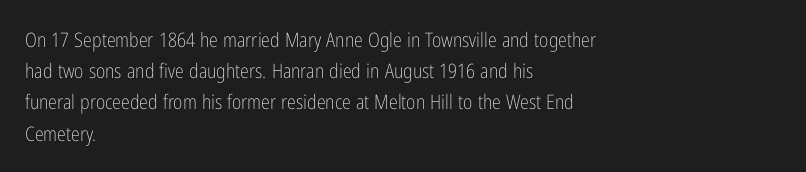
Between one letter and the next there's only the usual sliver of space. Letters rest on an invisible, unmarked baseline. Does the copy run flush right? No — it runs flush left. Nothing heavy about these letters — not bold at all.
